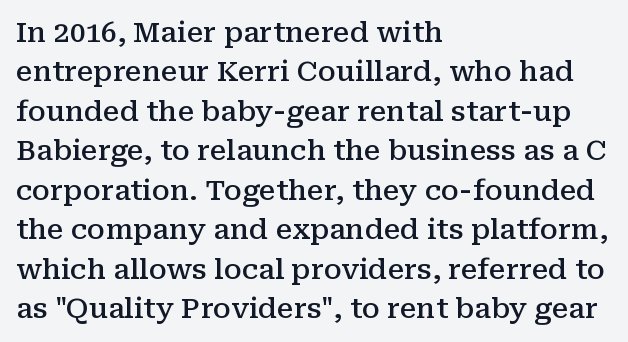
The image shows 28 px semibold serif type, upright; set left-aligned, normal line spacing (1.41x), normal letter spacing, not underlined; medium stroke contrast and a medium x-height.
